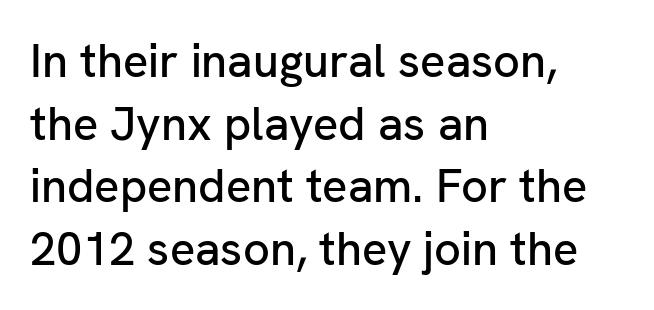
Q: Is the text italic (slanted)? A: No, it is upright.
Q: Is the typeface a serif or a sans-serif typeface? A: Sans-serif.
Q: Is the text underlined? A: No.
Q: How is the paragraph aligned? A: Left-aligned.
Q: Is the spacing between letters normal or unusually wide? A: Normal.
Q: Is the spacing between lines tight, normal or loose? A: Normal.
Q: Width (condensed, normal, or wide)? A: Normal.
Q: Stroke contrast? A: Low.
Q: x-height? A: Medium.
Q: Monospaced? A: No.
